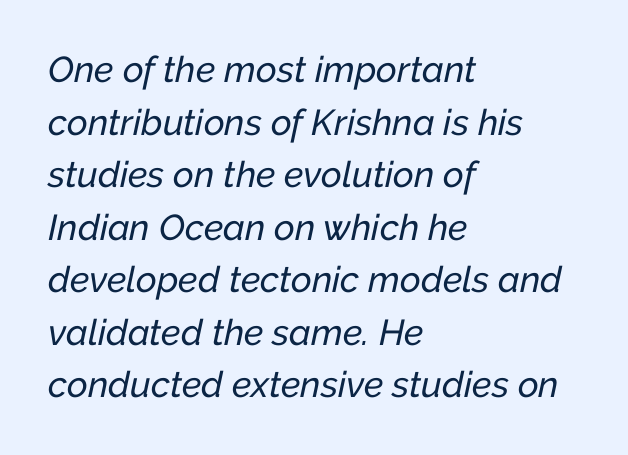
Q: Is the text italic (slanted)? A: Yes, it leans right by about 12 degrees.
Q: Is the text underlined? A: No.
Q: How is the paragraph aligned? A: Left-aligned.
Q: Is the spacing between letters normal or unusually wide? A: Normal.
Q: Is the spacing between lines tight, normal or loose? A: Normal.
Q: Width (condensed, normal, or wide)? A: Normal.
Q: Stroke contrast? A: Low.
Q: x-height? A: Medium.
Q: Monospaced? A: No.
